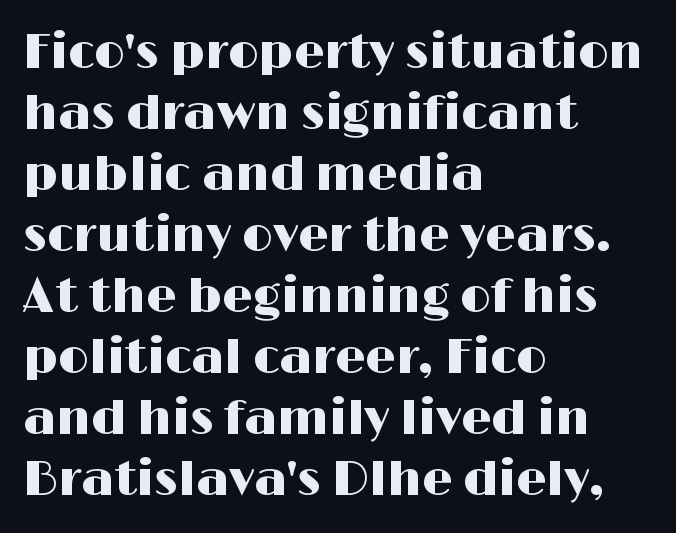
Nothing unusual about the tracking: characters are spaced as the font intends. Evenly set lines give the paragraph a standard silhouette. Unlike a traditional serif, this face leaves its strokes unadorned. Horizontal alignment here is leftward, the default for most running prose. Proportional: the letters do not fall into vertical columns. Notice how the stems are strictly vertical — no italics here.
